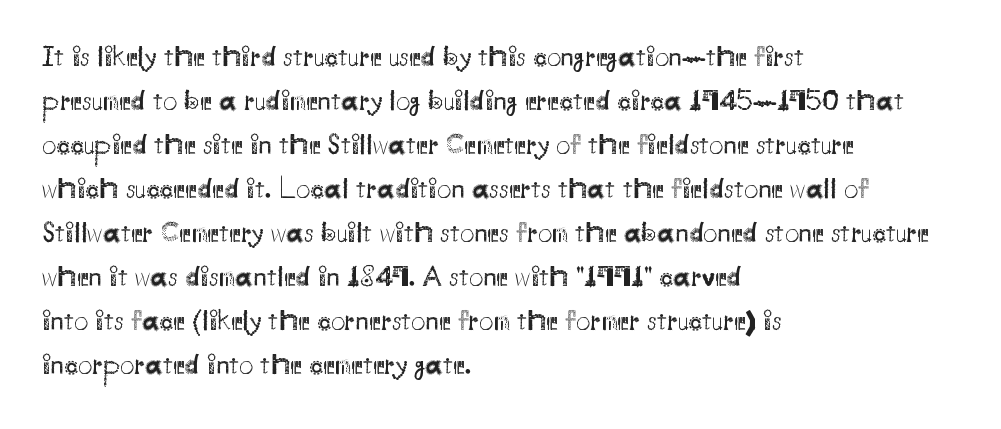
Q: Is the text bold? A: No.
Q: Is the text italic (slanted)? A: No, it is upright.
Q: Is the typeface a serif or a sans-serif typeface? A: Sans-serif.
Q: Is the text underlined? A: No.
Q: How is the paragraph aligned? A: Left-aligned.
Q: Is the spacing between letters normal or unusually wide? A: Normal.
Q: Is the spacing between lines tight, normal or loose? A: Normal.
Q: Width (condensed, normal, or wide)? A: Normal.
Q: Stroke contrast? A: Medium.
Q: x-height? A: Small.
Q: Monospaced? A: No.
